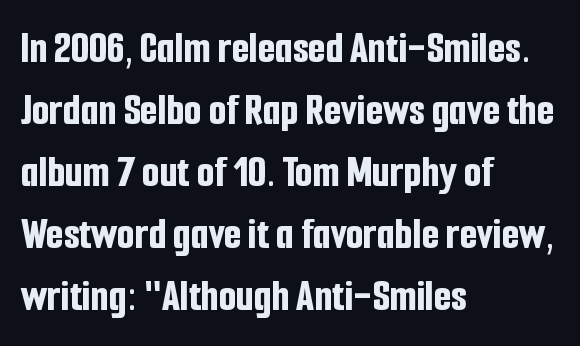
Q: Is the text bold? A: Yes.
Q: Is the text italic (slanted)? A: No, it is upright.
Q: Is the typeface a serif or a sans-serif typeface? A: Sans-serif.
Q: Is the text underlined? A: No.
Q: How is the paragraph aligned? A: Left-aligned.
Q: Is the spacing between letters normal or unusually wide? A: Normal.
Q: Is the spacing between lines tight, normal or loose? A: Normal.
Q: Width (condensed, normal, or wide)? A: Condensed.
Q: Stroke contrast? A: Low.
Q: x-height? A: Medium.
Q: Monospaced? A: No.
